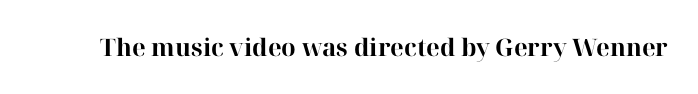
{"italic": "no", "bold": "yes", "underline": "no", "letter_spacing": "normal", "letter_spacing_em": 0.0, "glyph_px": 24}
